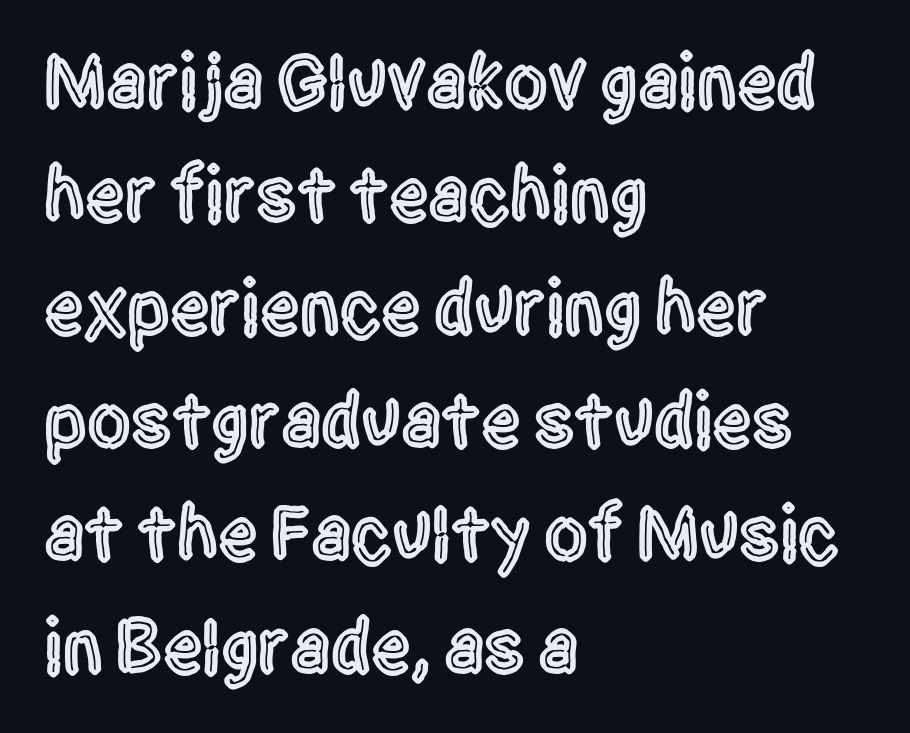
Does the leading feel generous? No, just average. These lines keep a tight, regular rhythm from letter to letter. Stroke terminals: plain, sans-serif. Upright lettering throughout. The area under the type is left untouched.
